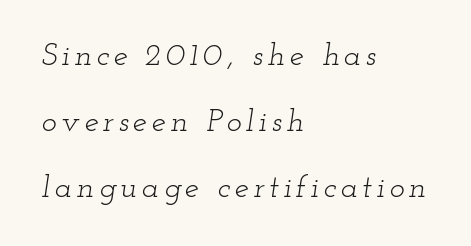
I'd call this a serif setting — the letters wear small feet. The glyphs look as if they've been sheared to an angle. Is the block centered? No — it sits flush against the left margin. Is there much room between lines? Yes — plenty of vertical air separates them. Character widths vary here, with narrow letters taking less room than wide ones.
